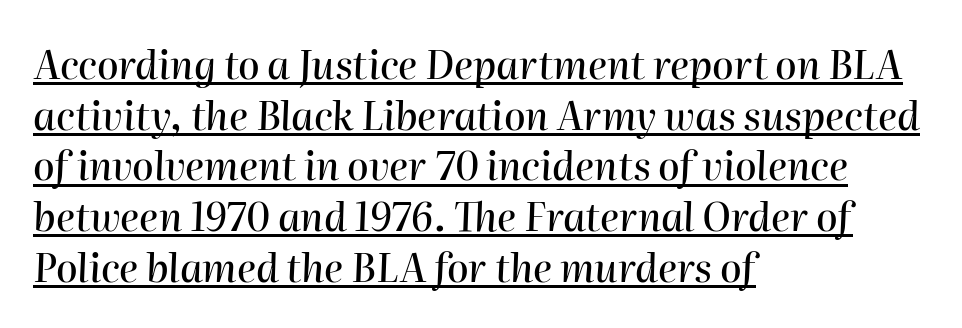
Q: Is the text italic (slanted)? A: Yes, it leans right by about 2 degrees.
Q: Is the text underlined? A: Yes.
Q: How is the paragraph aligned? A: Left-aligned.
Q: Is the spacing between letters normal or unusually wide? A: Normal.
Q: Is the spacing between lines tight, normal or loose? A: Normal.
Q: Width (condensed, normal, or wide)? A: Normal.
Q: Stroke contrast? A: High.
Q: x-height? A: Medium.
Q: Monospaced? A: No.
